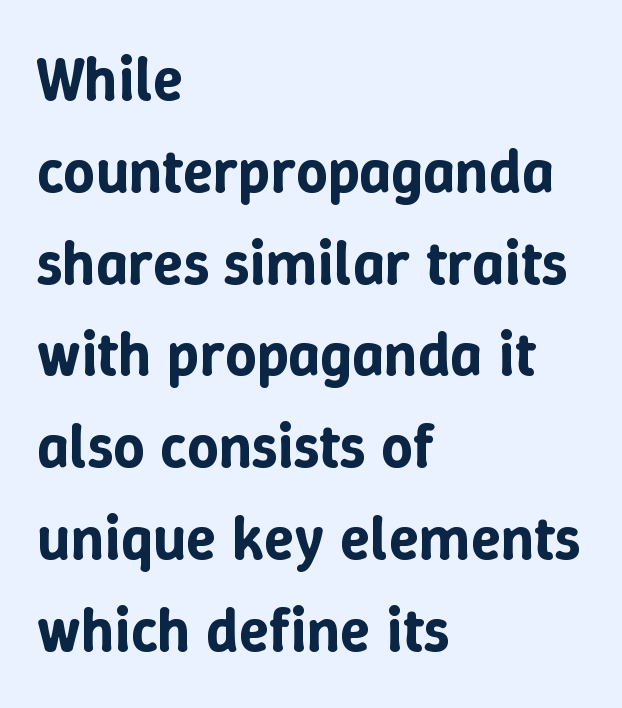
Q: Is the text italic (slanted)? A: No, it is upright.
Q: Is the text underlined? A: No.
Q: How is the paragraph aligned? A: Left-aligned.
Q: Is the spacing between letters normal or unusually wide? A: Normal.
Q: Is the spacing between lines tight, normal or loose? A: Normal.
Q: Width (condensed, normal, or wide)? A: Normal.
Q: Stroke contrast? A: Low.
Q: x-height? A: Medium.
Q: Monospaced? A: No.
